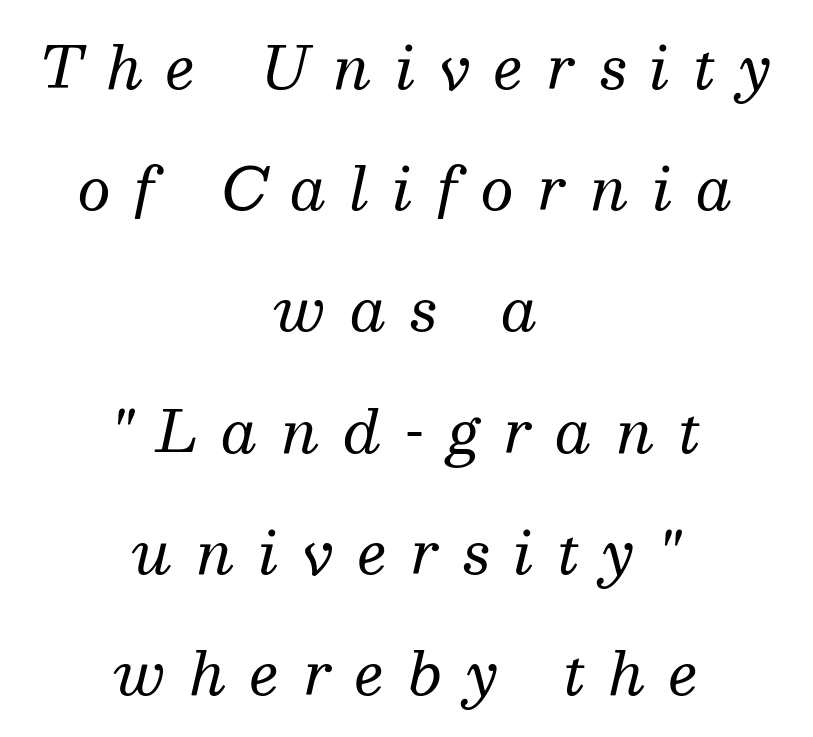
The image shows 58 px regular-weight serif type, italic (leaning right); set centered, loose line spacing (2.09x), unusually wide letter spacing (+0.41 em), not underlined; medium stroke contrast and a medium x-height.
